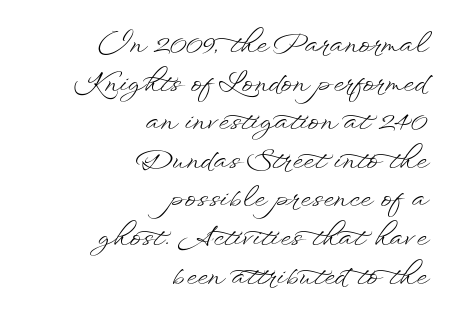
{"bold": "no", "underline": "no", "align": "right", "line_spacing": "normal", "line_spacing_ratio": 1.43, "letter_spacing": "normal", "letter_spacing_em": 0.0, "glyph_px": 27}
